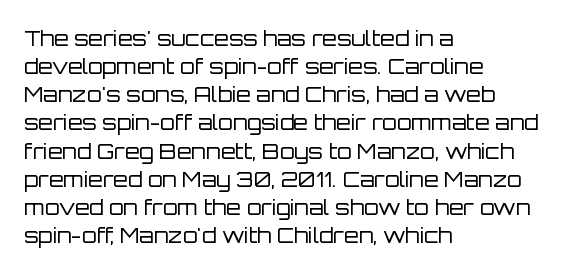
{"italic": "no", "bold": "no", "underline": "no", "align": "left", "line_spacing": "normal", "line_spacing_ratio": 1.34, "letter_spacing": "normal", "letter_spacing_em": 0.0, "glyph_px": 21}
